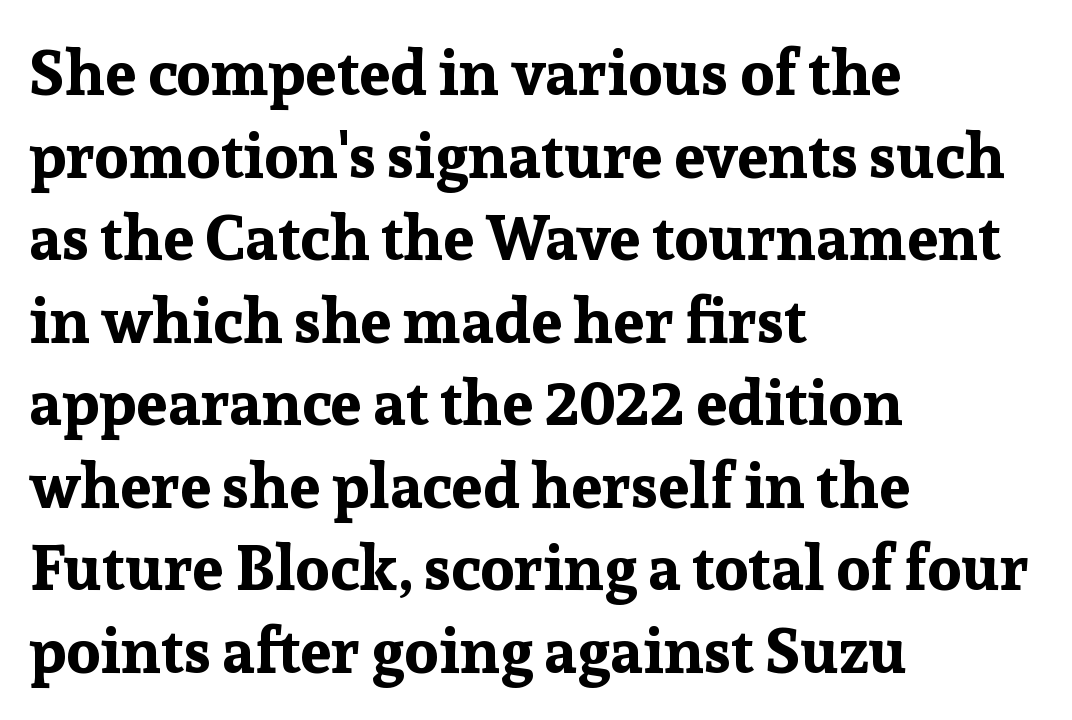
The image shows 63 px bold serif type, upright; set left-aligned, normal line spacing (1.31x), normal letter spacing, not underlined; low stroke contrast and a medium x-height.
